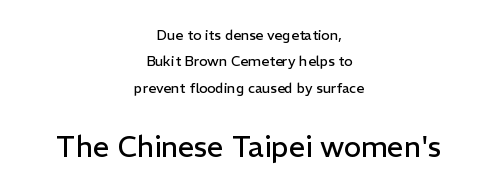
The image shows 29 px regular-weight sans-serif type, upright; set centered, line spacing 1.88x, normal letter spacing, not underlined; the second (bottom) block is 2.07x larger; low stroke contrast and a medium x-height.
